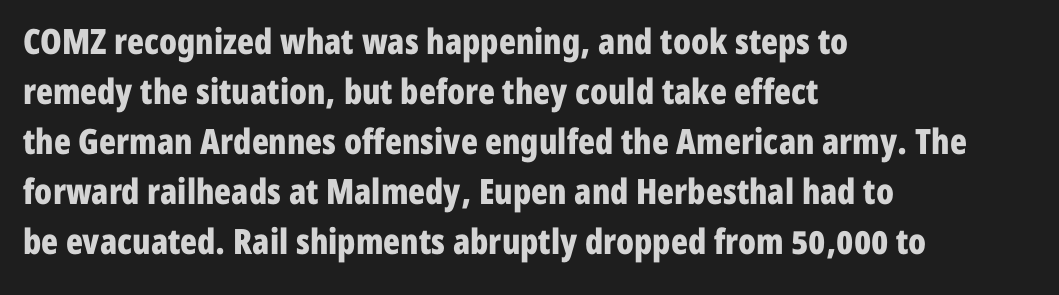
Q: Is the text bold? A: Yes.
Q: Is the text italic (slanted)? A: No, it is upright.
Q: Is the typeface a serif or a sans-serif typeface? A: Sans-serif.
Q: Is the text underlined? A: No.
Q: How is the paragraph aligned? A: Left-aligned.
Q: Is the spacing between letters normal or unusually wide? A: Normal.
Q: Is the spacing between lines tight, normal or loose? A: Normal.
Q: Width (condensed, normal, or wide)? A: Condensed.
Q: Stroke contrast? A: Low.
Q: x-height? A: Medium.
Q: Monospaced? A: No.
